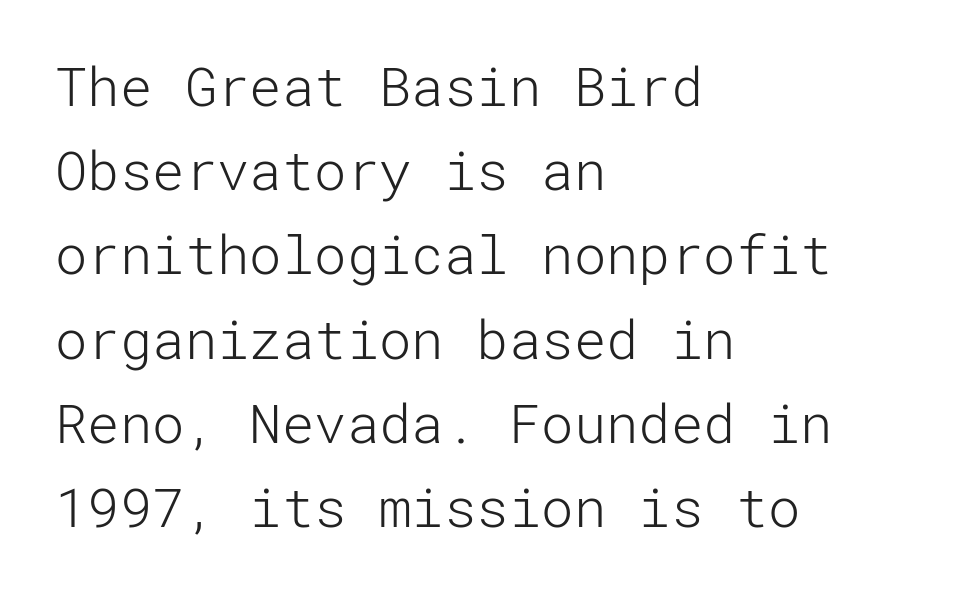
Q: Is the text bold? A: No.
Q: Is the text italic (slanted)? A: No, it is upright.
Q: Is the typeface a serif or a sans-serif typeface? A: Sans-serif.
Q: Is the text underlined? A: No.
Q: How is the paragraph aligned? A: Left-aligned.
Q: Is the spacing between letters normal or unusually wide? A: Normal.
Q: Is the spacing between lines tight, normal or loose? A: Normal.
Q: Width (condensed, normal, or wide)? A: Normal.
Q: Stroke contrast? A: Low.
Q: x-height? A: Medium.
